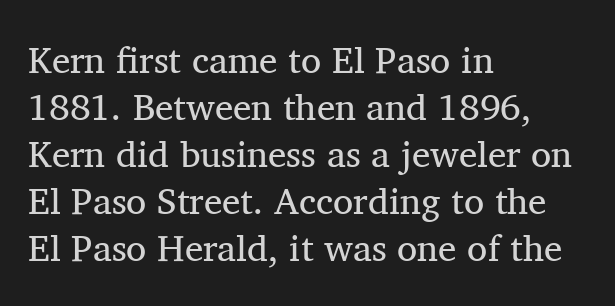
Q: Is the text bold? A: No.
Q: Is the text italic (slanted)? A: No, it is upright.
Q: Is the typeface a serif or a sans-serif typeface? A: Serif.
Q: Is the text underlined? A: No.
Q: How is the paragraph aligned? A: Left-aligned.
Q: Is the spacing between letters normal or unusually wide? A: Normal.
Q: Is the spacing between lines tight, normal or loose? A: Normal.
Q: Width (condensed, normal, or wide)? A: Normal.
Q: Stroke contrast? A: Medium.
Q: x-height? A: Medium.
Q: Monospaced? A: No.
